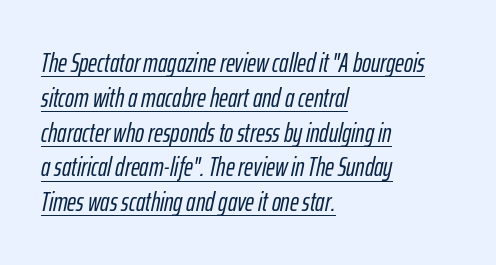
Q: Is the text italic (slanted)? A: Yes, it leans right by about 12 degrees.
Q: Is the text underlined? A: Yes.
Q: How is the paragraph aligned? A: Left-aligned.
Q: Is the spacing between letters normal or unusually wide? A: Normal.
Q: Is the spacing between lines tight, normal or loose? A: Normal.
